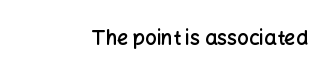
Q: Is the text bold? A: Semi-bold.
Q: Is the text italic (slanted)? A: No, it is upright.
Q: Is the text underlined? A: No.
Q: Is the spacing between letters normal or unusually wide? A: Normal.
